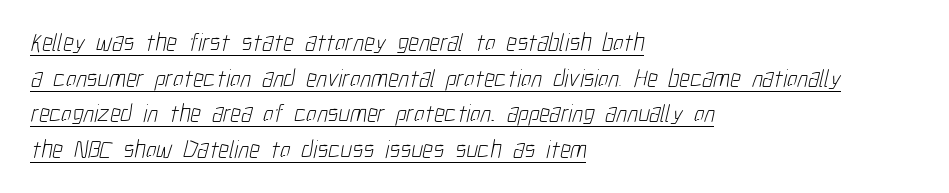
Q: Is the text bold? A: No.
Q: Is the text underlined? A: Yes.
Q: How is the paragraph aligned? A: Left-aligned.
Q: Is the spacing between letters normal or unusually wide? A: Normal.
Q: Is the spacing between lines tight, normal or loose? A: Normal.
